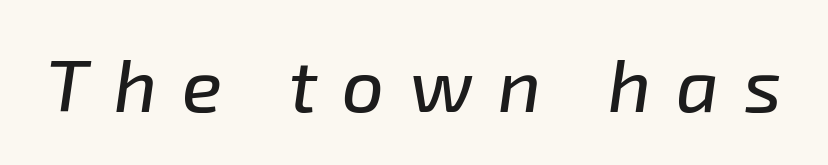
The image shows 74 px text type, italic (leaning right); set unusually wide letter spacing (+0.34 em), not underlined; low stroke contrast and a medium x-height.
